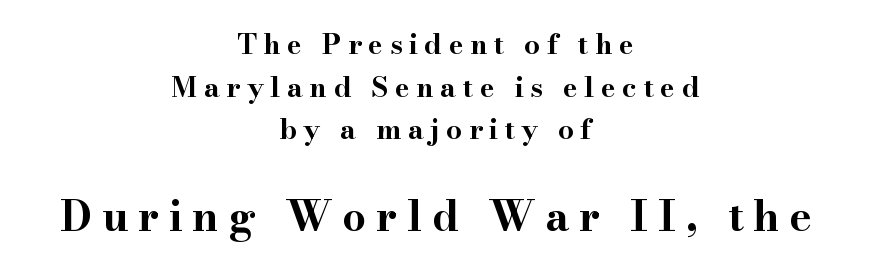
The image shows 42 px bold, wide serif type, upright; set centered, normal line spacing (1.52x), unusually wide letter spacing (+0.23 em), not underlined; the second (bottom) block is 1.5x larger; high stroke contrast and a small x-height.
